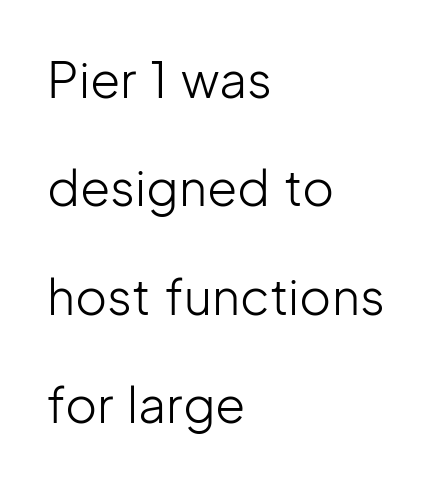
The image shows 49 px light sans-serif type, upright; set left-aligned, loose line spacing (2.21x), normal letter spacing, not underlined; low stroke contrast and a medium x-height.
